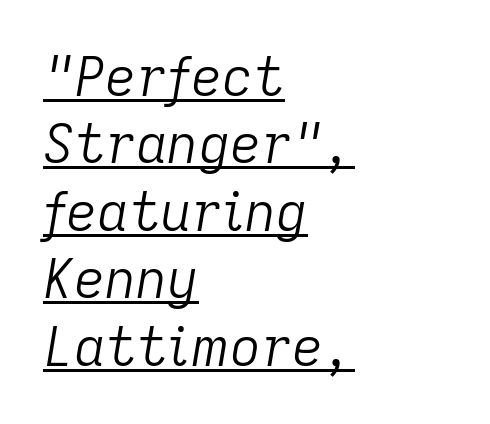
Q: Is the text bold? A: No.
Q: Is the text italic (slanted)? A: Yes, it leans right by about 9 degrees.
Q: Is the text underlined? A: Yes.
Q: How is the paragraph aligned? A: Left-aligned.
Q: Is the spacing between letters normal or unusually wide? A: Normal.
Q: Is the spacing between lines tight, normal or loose? A: Normal.
Q: Width (condensed, normal, or wide)? A: Normal.
Q: Stroke contrast? A: Low.
Q: x-height? A: Medium.
Q: Monospaced? A: No.
